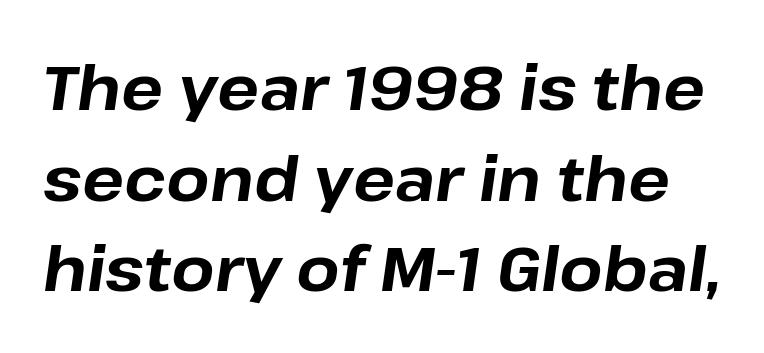
The image shows 62 px bold type, italic (leaning right); set normal line spacing (1.46x), normal letter spacing, not underlined; low stroke contrast and a medium x-height.
